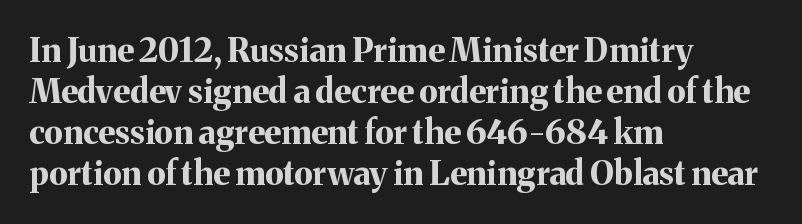
The words here are not underlined. You could not count columns in this text — the font is proportionally spaced. This is serif lettering, the kind often seen in printed books. Italic: no, the glyphs are upright roman.
